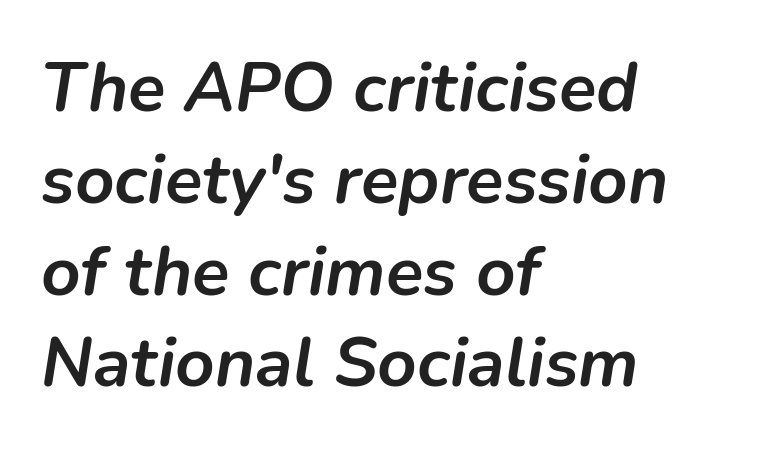
What weight is shown? A full bold with thick strokes. Alignment: flush left. This rendering leaves character spacing at its baseline value. Decoration check: the copy has no underline.
